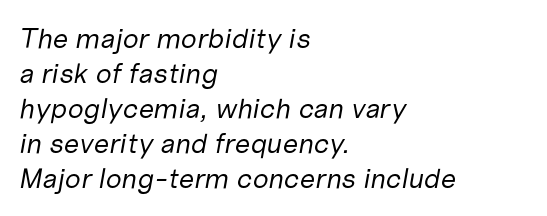
{"italic": "yes", "lean": "right", "slant_degrees": 10, "bold": "no", "weight": "regular", "width": "normal", "stroke_contrast": "low", "x_height": "medium", "monospaced": "no", "underline": "no", "align": "left", "line_spacing": "normal", "line_spacing_ratio": 1.25, "letter_spacing": "normal", "letter_spacing_em": 0.0, "glyph_px": 28}
